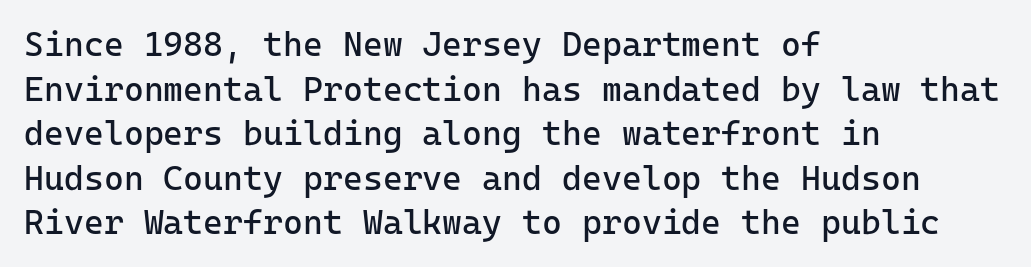
Line starts are locked; line ends wander. The typeface has the unassuming heft of standard copy or less. Anything drawn beneath the words? Only blank space. This is the regular roman posture of the typeface. Inter-character spacing is left at the font's built-in metrics. The line-height multiplier appears to be the usual default.
